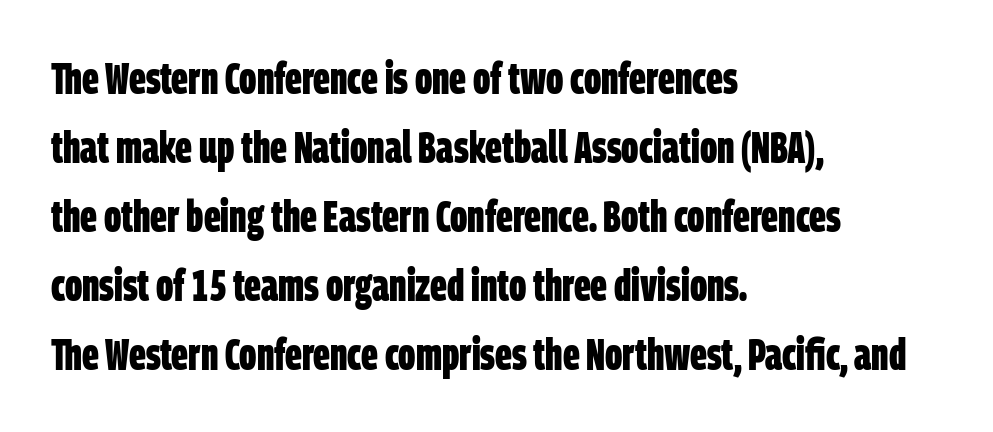
The image shows 44 px bold, condensed sans-serif type; set left-aligned, normal line spacing (1.57x), normal letter spacing, not underlined; low stroke contrast and a large x-height.
